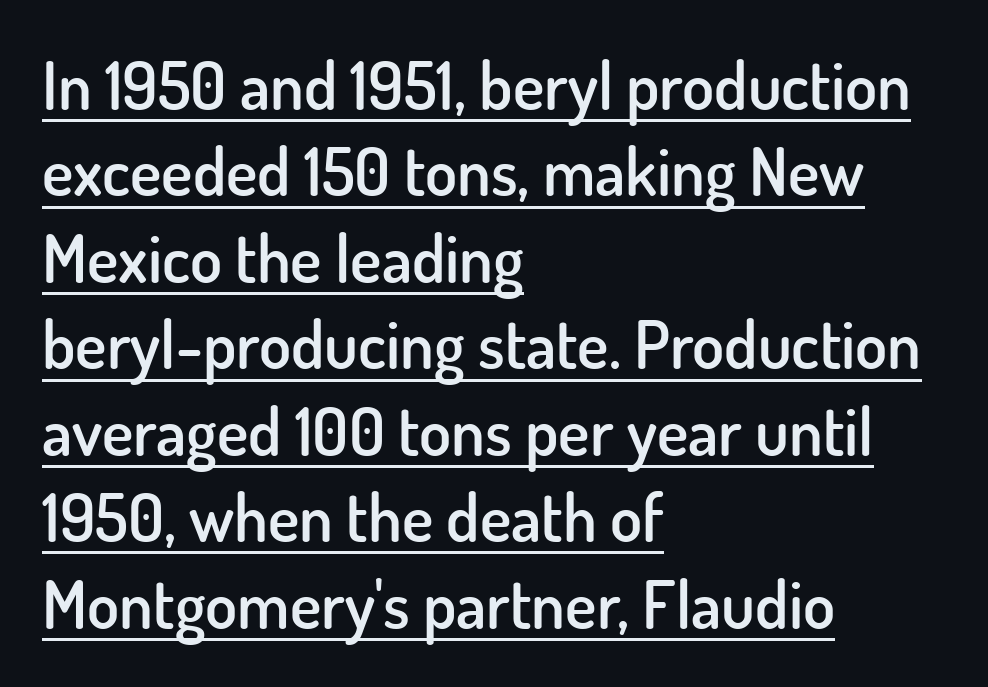
The image shows 66 px semibold sans-serif type, upright; set left-aligned, normal line spacing (1.31x), normal letter spacing, underlined; low stroke contrast and a small x-height.
